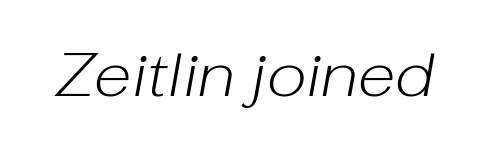
{"italic": "yes", "lean": "right", "slant_degrees": 10, "bold": "no", "weight": "light", "width": "normal", "stroke_contrast": "low", "x_height": "medium", "monospaced": "no", "underline": "no", "letter_spacing": "normal", "letter_spacing_em": 0.0, "glyph_px": 62}
